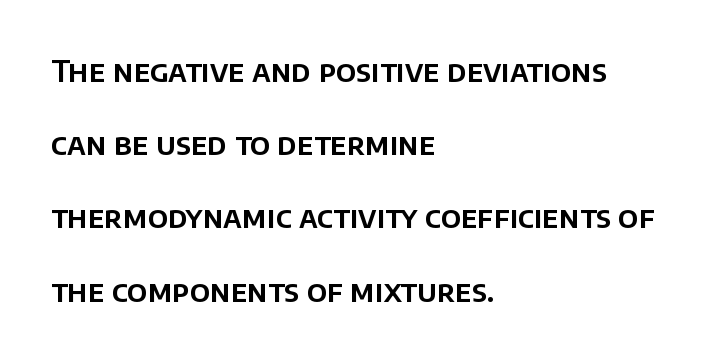
The image shows 30 px sans-serif type, upright; set left-aligned, loose line spacing (2.44x), normal letter spacing, not underlined; low stroke contrast and a large x-height.
